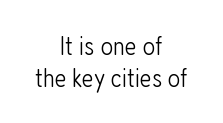
The image shows 27 px text type, upright; set centered, line spacing 1.19x, normal letter spacing, not underlined.
